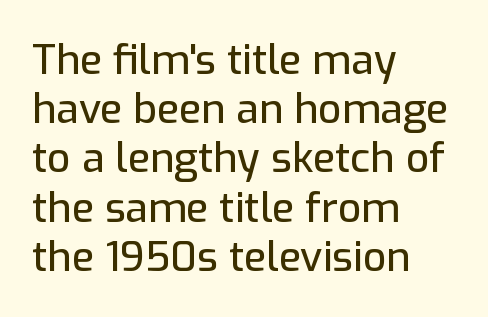
Q: Is the text italic (slanted)? A: No, it is upright.
Q: Is the typeface a serif or a sans-serif typeface? A: Sans-serif.
Q: Is the text underlined? A: No.
Q: How is the paragraph aligned? A: Left-aligned.
Q: Is the spacing between letters normal or unusually wide? A: Normal.
Q: Width (condensed, normal, or wide)? A: Normal.
Q: Stroke contrast? A: Low.
Q: x-height? A: Medium.
Q: Monospaced? A: No.
